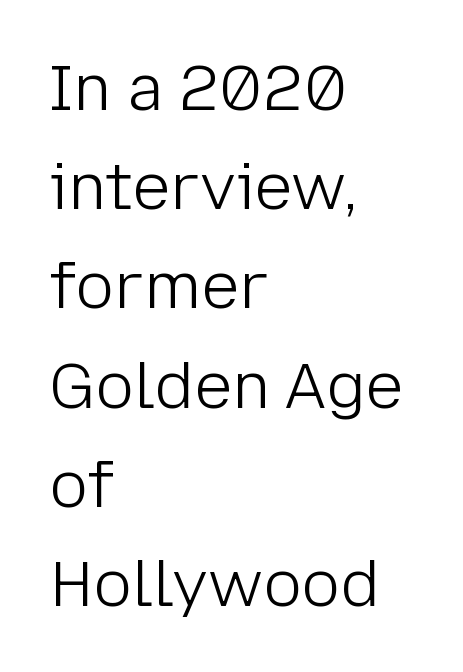
Q: Is the text bold? A: No.
Q: Is the text italic (slanted)? A: No, it is upright.
Q: Is the typeface a serif or a sans-serif typeface? A: Sans-serif.
Q: Is the text underlined? A: No.
Q: How is the paragraph aligned? A: Left-aligned.
Q: Is the spacing between letters normal or unusually wide? A: Normal.
Q: Is the spacing between lines tight, normal or loose? A: Normal.
Q: Width (condensed, normal, or wide)? A: Normal.
Q: Stroke contrast? A: Low.
Q: x-height? A: Medium.
Q: Monospaced? A: No.
